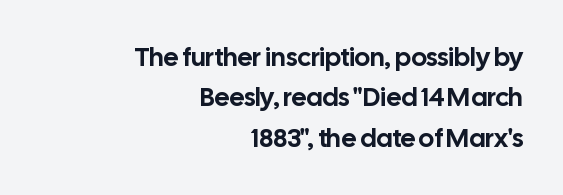
Look at the tracking — it's just the regular setting, nothing added. This is roman type, the default non-slanted kind. All the whitespace from short lines collects on the left. A typesetter would call this leading conventional body-copy spacing. Letters rest on an invisible, unmarked baseline.
